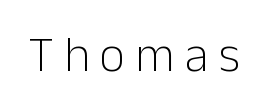
Proportional: the letters do not fall into vertical columns. Grotesque or geometric, the face here clearly has no serifs. Just letters on the line, the space beneath them empty. Ascenders rise straight up at ninety degrees. The strokes are not fattened; the text isn't bold. The tracking reads as deliberately expanded to a designer's eye.
